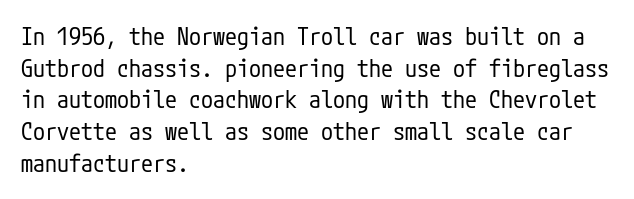
Q: Is the text bold? A: No.
Q: Is the text italic (slanted)? A: No, it is upright.
Q: Is the text underlined? A: No.
Q: How is the paragraph aligned? A: Left-aligned.
Q: Is the spacing between letters normal or unusually wide? A: Normal.
Q: Is the spacing between lines tight, normal or loose? A: Normal.
